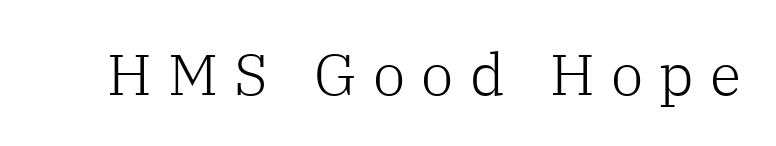
Stems and bowls with no extra thickness — not bold. Each letter's strokes conclude with small projecting serifs. The face used here is rendered with a markedly widened letterfit. Underline: absent. A typesetter would mark this as roman, not italic.
